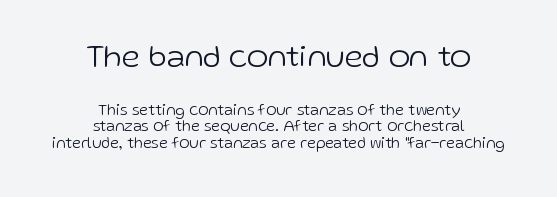
This sample is center-justified, so both line endings float freely. Is this a fixed-width face? No — the glyphs have proportional, varying widths. Cramped leading. The type is set solid horizontally, with unmodified tracking.
